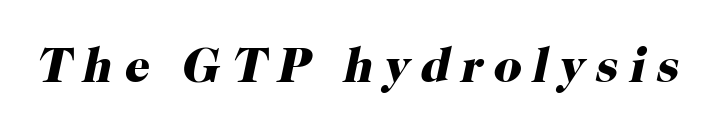
The image shows 49 px heavy serif type, italic (leaning right); set unusually wide letter spacing (+0.23 em), not underlined; high stroke contrast and a medium x-height.
